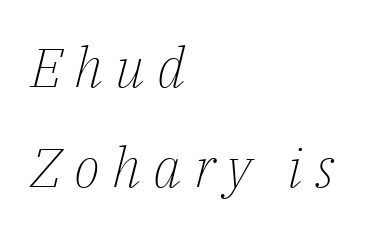
{"serif": "yes", "italic": "yes", "lean": "right", "slant_degrees": 14, "bold": "no", "weight": "light", "width": "normal", "stroke_contrast": "low", "x_height": "medium", "monospaced": "no", "underline": "no", "align": "left", "line_spacing_ratio": 1.82, "letter_spacing": "wide", "letter_spacing_em": 0.22, "glyph_px": 55}
